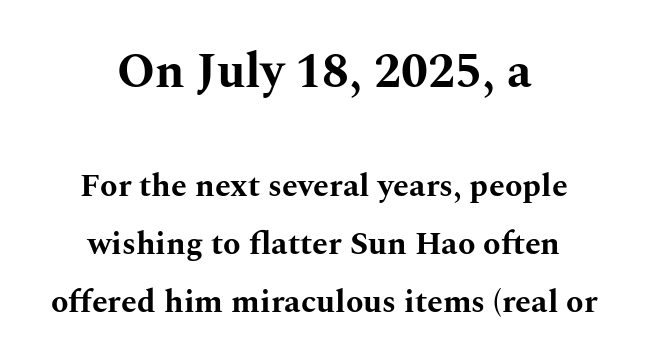
The image shows 48 px bold, wide serif type, upright; set centered, line spacing 1.82x, normal letter spacing, not underlined; the first (top) block is 1.5x larger; medium stroke contrast and a medium x-height.
